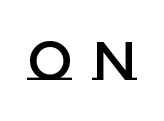
Q: Is the text italic (slanted)? A: No, it is upright.
Q: Is the text underlined? A: No.
Q: Is the spacing between letters normal or unusually wide? A: Unusually wide.
Q: Width (condensed, normal, or wide)? A: Normal.
Q: Stroke contrast? A: Low.
Q: x-height? A: Large.
Q: Monospaced? A: No.
